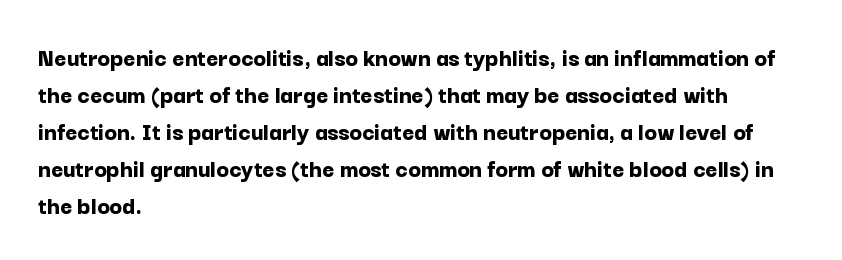
The image shows 26 px bold type, upright; set left-aligned, normal line spacing (1.42x), normal letter spacing, not underlined.
